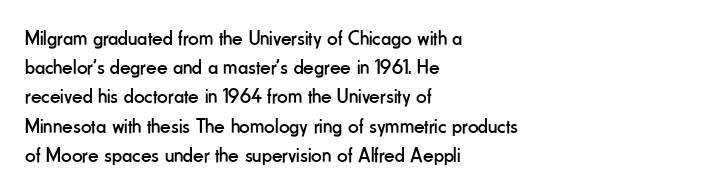
{"italic": "no", "bold": "no", "underline": "no", "align": "left", "line_spacing": "normal", "line_spacing_ratio": 1.39, "letter_spacing": "normal", "letter_spacing_em": 0.0, "glyph_px": 21}
